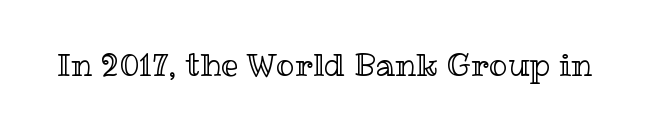
The image shows 31 px text type, upright; set normal letter spacing, not underlined; a medium x-height.
